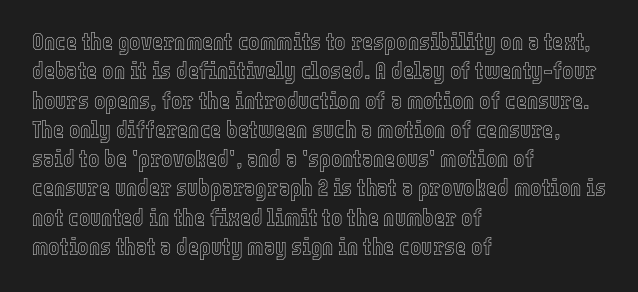
The lettering stays uniformly vertical, giving the passage a roman look. The letterforms sit shoulder to shoulder at normal distance. The setting favours the left margin, as ordinary paragraphs usually do. Decoration check: the copy has no underline.
